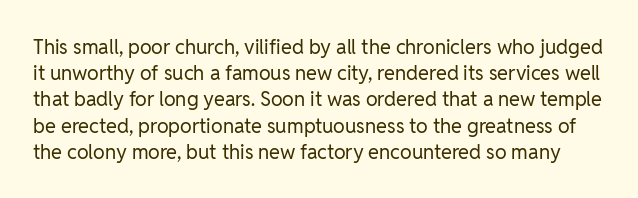
A roman cut, with each character standing at attention. Students, note that the glyphs here touch the page at normal intervals. The baseline area is clear. No chunkiness to these letters — they're not bold. Normally led — the rows are evenly, conventionally spaced.
